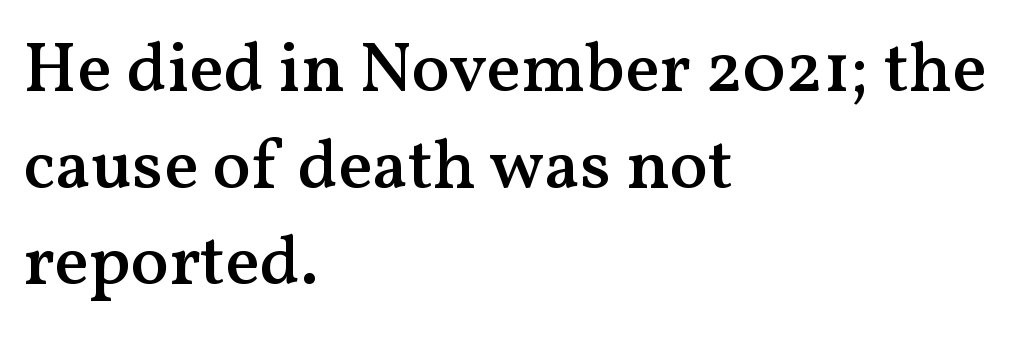
The image shows 71 px semibold serif type, upright; set left-aligned, normal line spacing (1.36x), normal letter spacing, not underlined; medium stroke contrast and a medium x-height.
